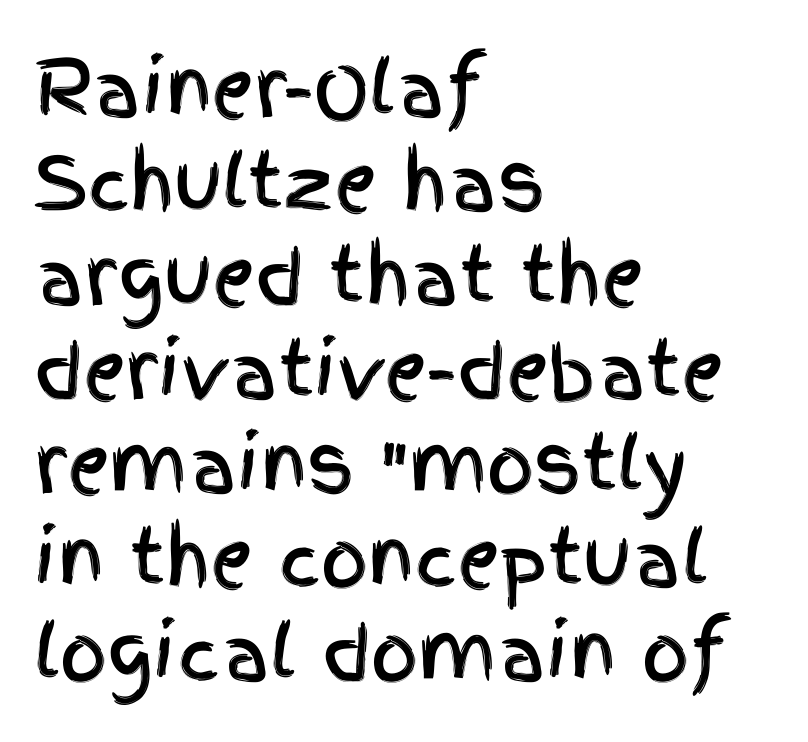
The image shows 74 px condensed sans-serif type, upright; set left-aligned, normal line spacing (1.27x), normal letter spacing, not underlined; a large x-height.
